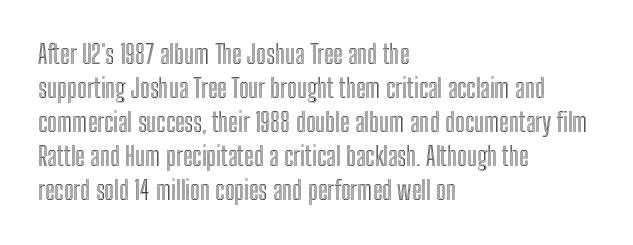
Q: Is the text italic (slanted)? A: No, it is upright.
Q: Is the text underlined? A: No.
Q: How is the paragraph aligned? A: Left-aligned.
Q: Is the spacing between letters normal or unusually wide? A: Normal.
Q: Is the spacing between lines tight, normal or loose? A: Normal.
